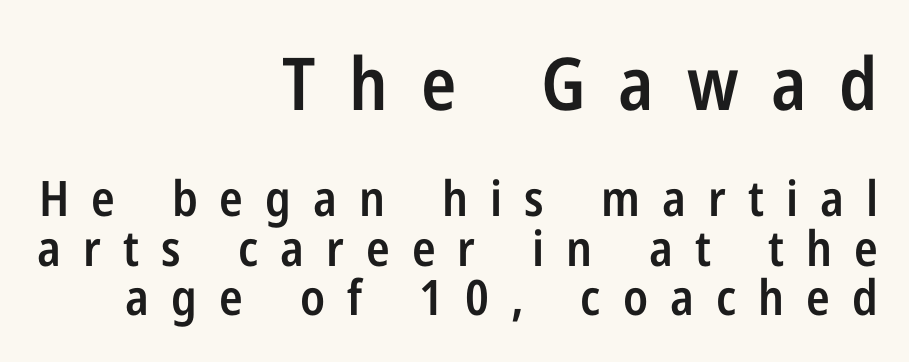
Q: Is the text bold? A: Semi-bold.
Q: Is the text italic (slanted)? A: No, it is upright.
Q: Is the typeface a serif or a sans-serif typeface? A: Sans-serif.
Q: Is the text underlined? A: No.
Q: How is the paragraph aligned? A: Right-aligned.
Q: Is the spacing between letters normal or unusually wide? A: Unusually wide.
Q: Is the spacing between lines tight, normal or loose? A: Tight.
Q: Which block of text is set in a larger size, the first (top) or the second (bottom)? A: The first (top) one.
Q: Width (condensed, normal, or wide)? A: Condensed.
Q: Stroke contrast? A: Low.
Q: x-height? A: Medium.
Q: Monospaced? A: No.
